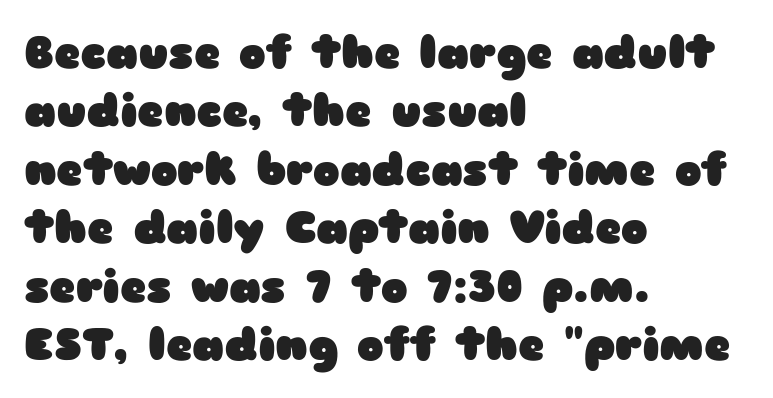
Q: Is the text bold? A: Yes.
Q: Is the text italic (slanted)? A: No, it is upright.
Q: Is the typeface a serif or a sans-serif typeface? A: Sans-serif.
Q: Is the text underlined? A: No.
Q: How is the paragraph aligned? A: Left-aligned.
Q: Is the spacing between letters normal or unusually wide? A: Normal.
Q: Is the spacing between lines tight, normal or loose? A: Normal.
Q: Width (condensed, normal, or wide)? A: Wide.
Q: Stroke contrast? A: Low.
Q: x-height? A: Medium.
Q: Monospaced? A: No.
